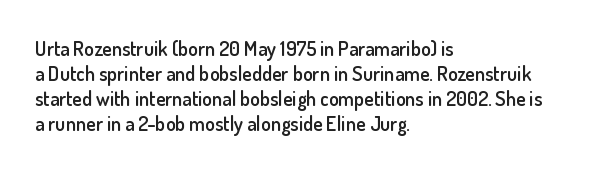
The image shows 20 px text type, upright; set left-aligned, normal line spacing (1.25x), normal letter spacing, not underlined.
